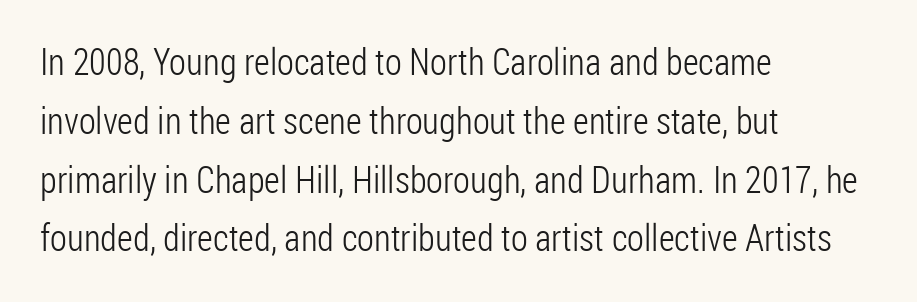
In terms of letterspacing, this is plain default setting. Glance below the letters and you will spot only blank space. Varying glyph widths throughout — classic text-font behaviour. These lines sit exactly where default settings would place them.
